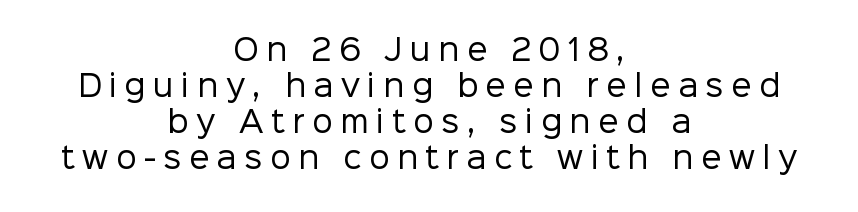
Q: Is the text bold? A: No.
Q: Is the text italic (slanted)? A: No, it is upright.
Q: Is the typeface a serif or a sans-serif typeface? A: Sans-serif.
Q: Is the text underlined? A: No.
Q: How is the paragraph aligned? A: Centered.
Q: Is the spacing between letters normal or unusually wide? A: Unusually wide.
Q: Width (condensed, normal, or wide)? A: Normal.
Q: Stroke contrast? A: Low.
Q: x-height? A: Medium.
Q: Monospaced? A: No.
